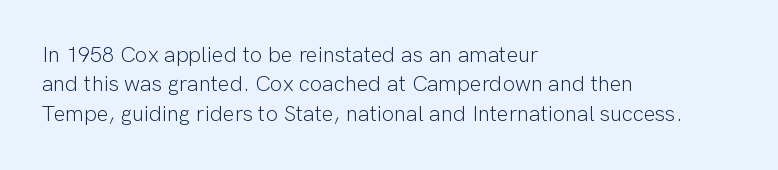
{"italic": "no", "bold": "no", "underline": "no", "align": "left", "line_spacing": "normal", "line_spacing_ratio": 1.34, "letter_spacing": "normal", "letter_spacing_em": 0.0, "glyph_px": 22}
